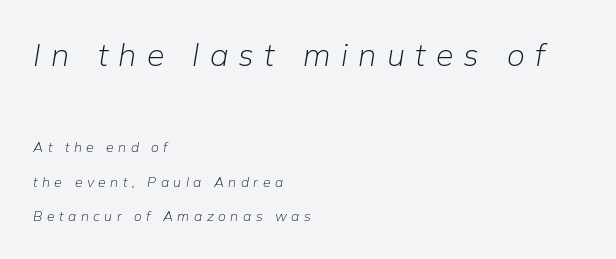
The image shows 32 px light type, italic (leaning right); set left-aligned, loose line spacing (2.46x), unusually wide letter spacing (+0.32 em), not underlined; the first (top) block is 2.29x larger; low stroke contrast and a medium x-height.
